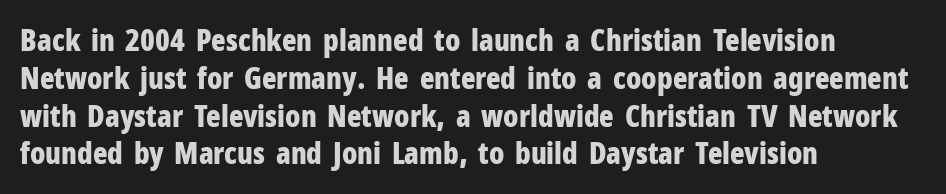
Line starts are locked; line ends wander. The letters carry no serifs — their stems end cleanly without finishing strokes. Thick stems and heavy bowls — unmistakably bold. Interline gaps are of average width in this sample. The letters stand straight up with perfectly vertical stems.
